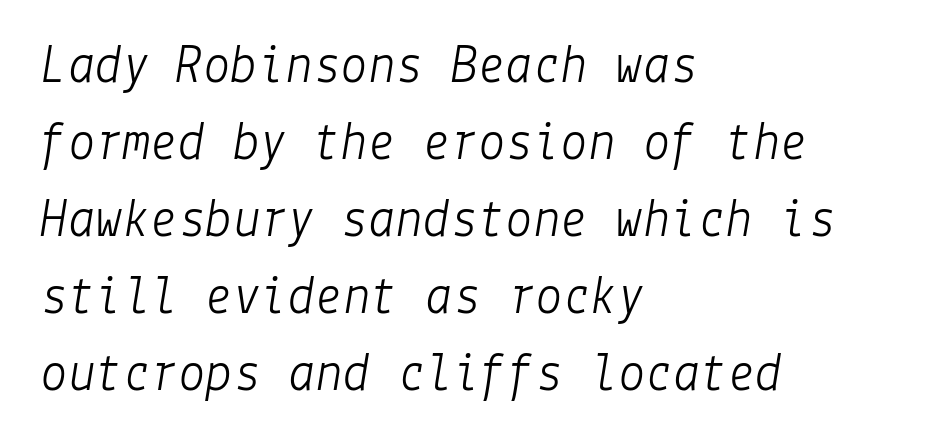
Horizontal bands of white between lines are of average thickness. The letterforms sit shoulder to shoulder at normal distance. Caption: multi-line text, flush left, ragged right. Each stroke keeps to a modest, everyday thickness or less. Honestly, there is no underline to notice here at all. The font's italic variant was chosen for this text.
